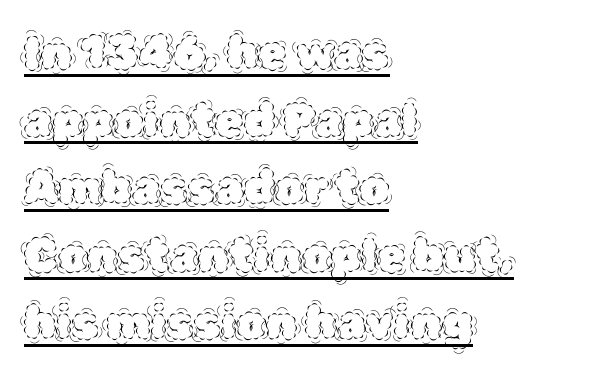
The image shows 46 px thin type, upright; set left-aligned, normal line spacing (1.47x), normal letter spacing, underlined; a large x-height.
